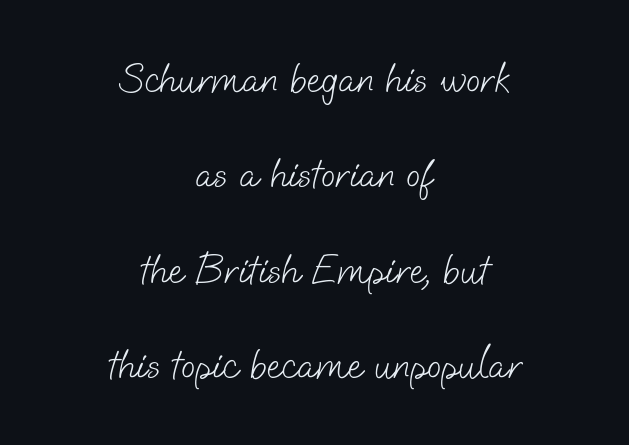
{"serif": "no", "bold": "no", "weight": "light", "width": "normal", "stroke_contrast": "low", "x_height": "small", "monospaced": "no", "underline": "no", "align": "center", "line_spacing": "loose", "line_spacing_ratio": 2.27, "letter_spacing": "normal", "letter_spacing_em": 0.0, "glyph_px": 42}
